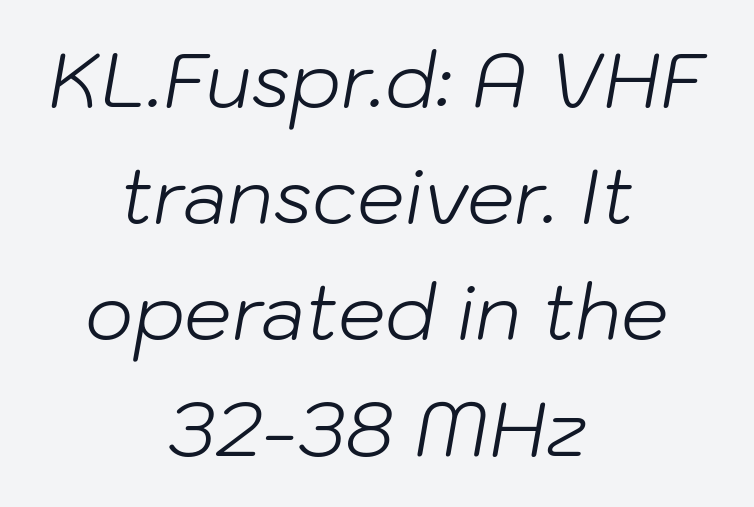
The image shows 75 px light type, italic (leaning right); set centered, normal line spacing (1.55x), normal letter spacing, not underlined; low stroke contrast and a medium x-height.
